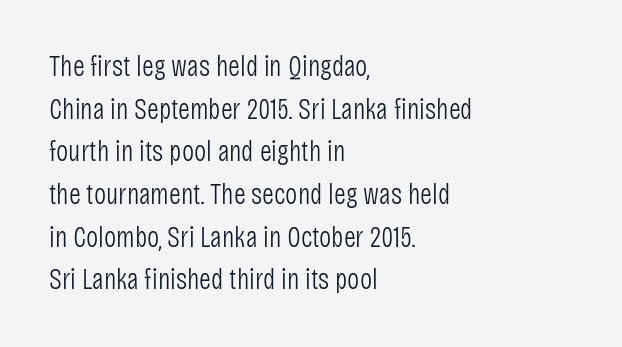
The image shows 29 px light, condensed sans-serif type, upright; set left-aligned, normal line spacing (1.47x), normal letter spacing, not underlined; low stroke contrast and a large x-height.
